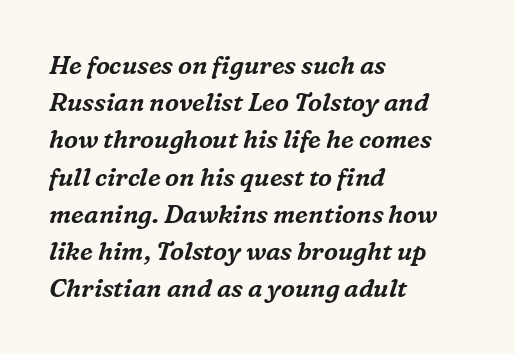
Q: Is the text italic (slanted)? A: Yes, it leans right by about 16 degrees.
Q: Is the text underlined? A: No.
Q: How is the paragraph aligned? A: Left-aligned.
Q: Is the spacing between letters normal or unusually wide? A: Normal.
Q: Is the spacing between lines tight, normal or loose? A: Normal.
